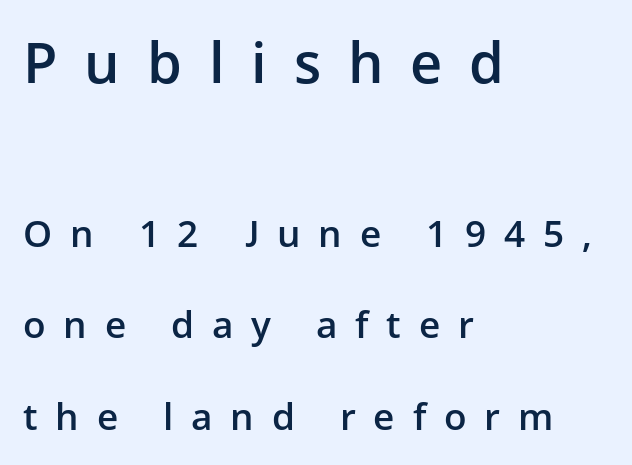
Q: Is the text bold? A: Semi-bold.
Q: Is the text italic (slanted)? A: No, it is upright.
Q: Is the typeface a serif or a sans-serif typeface? A: Sans-serif.
Q: Is the text underlined? A: No.
Q: How is the paragraph aligned? A: Left-aligned.
Q: Is the spacing between letters normal or unusually wide? A: Unusually wide.
Q: Is the spacing between lines tight, normal or loose? A: Loose.
Q: Which block of text is set in a larger size, the first (top) or the second (bottom)? A: The first (top) one.
Q: Width (condensed, normal, or wide)? A: Normal.
Q: Stroke contrast? A: Low.
Q: x-height? A: Medium.
Q: Monospaced? A: No.
